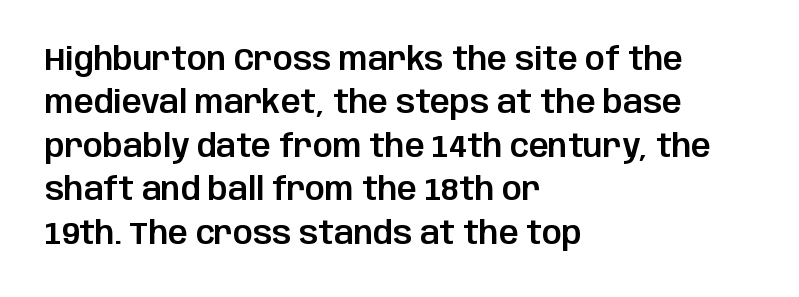
The image shows 31 px sans-serif type, upright; set left-aligned, normal line spacing (1.4x), normal letter spacing, not underlined; low stroke contrast and a large x-height.
